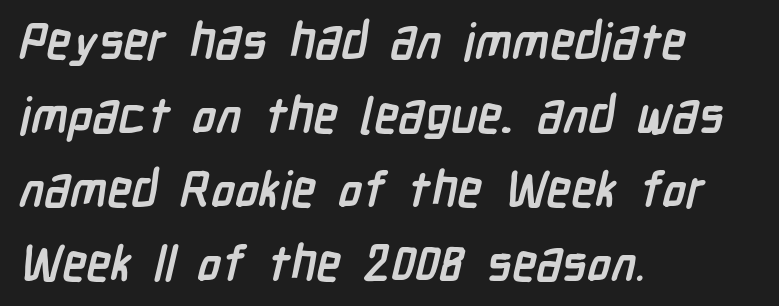
Think of a printed novel: that variable character pitch is what you see here. The lines are quadded left. Students, this is bold: see how much ink each stroke carries. Honestly, the row spacing looks completely unremarkable. The words here are not underlined.
